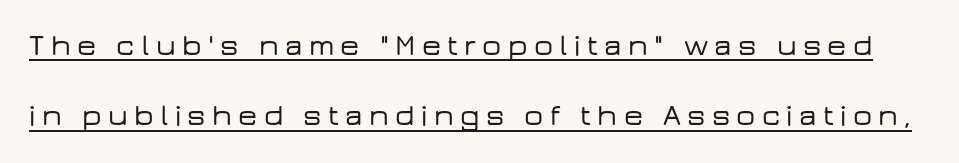
Q: Is the text italic (slanted)? A: No, it is upright.
Q: Is the typeface a serif or a sans-serif typeface? A: Sans-serif.
Q: Is the text underlined? A: Yes.
Q: Is the spacing between letters normal or unusually wide? A: Unusually wide.
Q: Is the spacing between lines tight, normal or loose? A: Loose.
Q: Width (condensed, normal, or wide)? A: Wide.
Q: Stroke contrast? A: Low.
Q: x-height? A: Medium.
Q: Monospaced? A: No.
